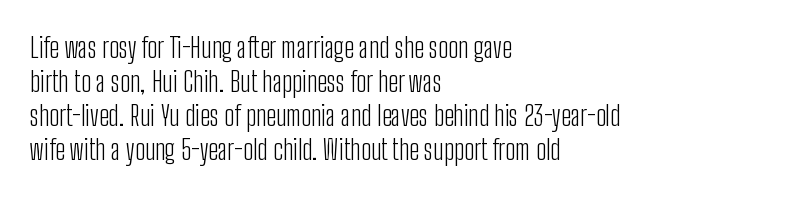
The image shows 28 px light, condensed sans-serif type, upright; set left-aligned, line spacing 1.22x, normal letter spacing, not underlined; low stroke contrast and a medium x-height.
